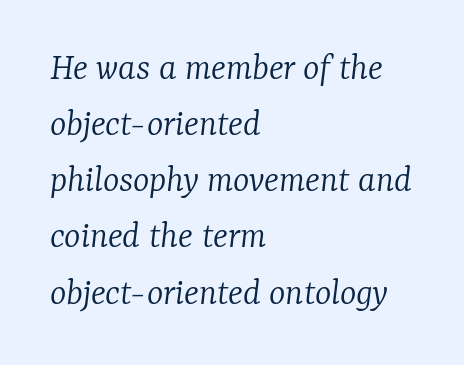
Q: Is the text bold? A: No.
Q: Is the text italic (slanted)? A: Yes, it leans right by about 7 degrees.
Q: Is the typeface a serif or a sans-serif typeface? A: Serif.
Q: Is the text underlined? A: No.
Q: How is the paragraph aligned? A: Left-aligned.
Q: Is the spacing between letters normal or unusually wide? A: Normal.
Q: Is the spacing between lines tight, normal or loose? A: Normal.
Q: Width (condensed, normal, or wide)? A: Normal.
Q: Stroke contrast? A: Low.
Q: x-height? A: Medium.
Q: Monospaced? A: No.
